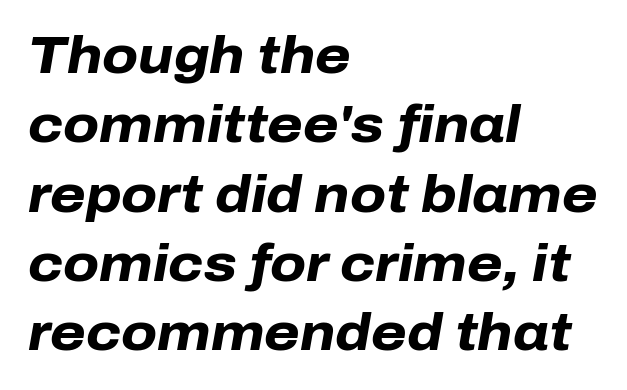
Look at the stroke-to-counter ratio: heavy, a bold. The glyphs look as if they've been sheared to an angle. This sample keeps an unexceptional amount of space between lines. The foot of each line stays bare and open.
